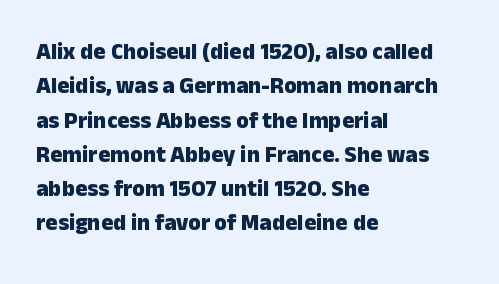
Q: Is the text bold? A: Yes.
Q: Is the text italic (slanted)? A: No, it is upright.
Q: Is the text underlined? A: No.
Q: How is the paragraph aligned? A: Left-aligned.
Q: Is the spacing between letters normal or unusually wide? A: Normal.
Q: Is the spacing between lines tight, normal or loose? A: Normal.
